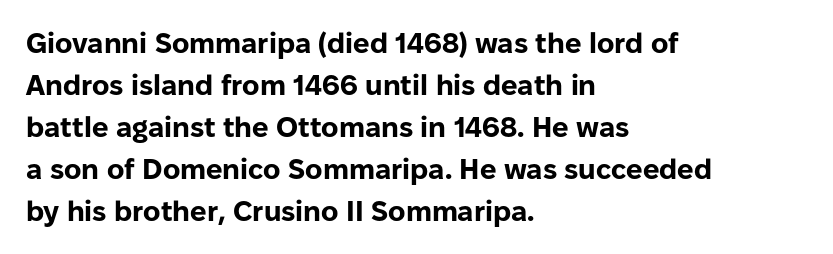
Q: Is the text bold? A: Yes.
Q: Is the text italic (slanted)? A: No, it is upright.
Q: Is the typeface a serif or a sans-serif typeface? A: Sans-serif.
Q: Is the text underlined? A: No.
Q: How is the paragraph aligned? A: Left-aligned.
Q: Is the spacing between letters normal or unusually wide? A: Normal.
Q: Is the spacing between lines tight, normal or loose? A: Normal.
Q: Width (condensed, normal, or wide)? A: Normal.
Q: Stroke contrast? A: Low.
Q: x-height? A: Medium.
Q: Monospaced? A: No.
